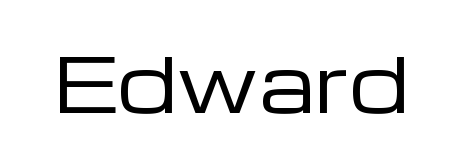
Spacing verdict: proportional, widths tailored to each character. Stems and bowls with no extra thickness — not bold. Quick note: not italic, upright. What kind of face is this? One without serifs — a sans. The space directly below the letters is spotless.
